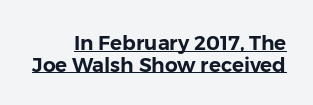
{"italic": "no", "underline": "yes", "align": "right", "line_spacing": "tight", "line_spacing_ratio": 1.08, "letter_spacing": "normal", "letter_spacing_em": 0.0, "glyph_px": 20}
